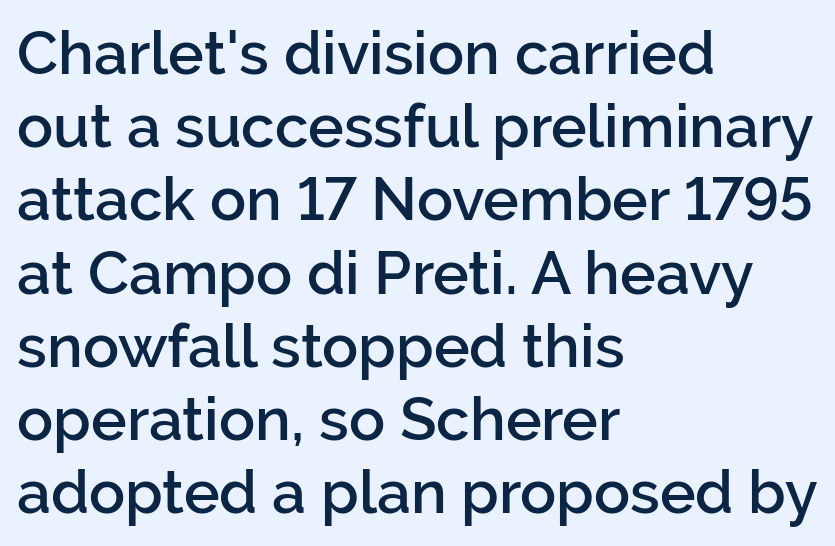
Q: Is the text bold? A: Semi-bold.
Q: Is the text italic (slanted)? A: No, it is upright.
Q: Is the typeface a serif or a sans-serif typeface? A: Sans-serif.
Q: Is the text underlined? A: No.
Q: How is the paragraph aligned? A: Left-aligned.
Q: Is the spacing between letters normal or unusually wide? A: Normal.
Q: Width (condensed, normal, or wide)? A: Normal.
Q: Stroke contrast? A: Low.
Q: x-height? A: Medium.
Q: Monospaced? A: No.
